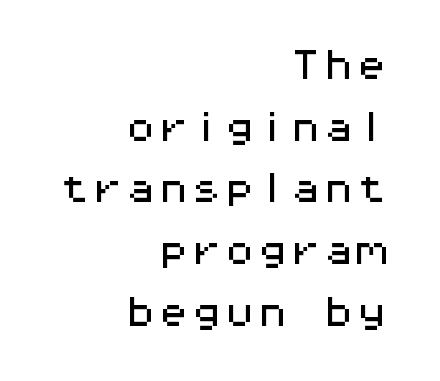
Q: Is the text italic (slanted)? A: No, it is upright.
Q: Is the typeface a serif or a sans-serif typeface? A: Sans-serif.
Q: Is the text underlined? A: No.
Q: How is the paragraph aligned? A: Right-aligned.
Q: Is the spacing between letters normal or unusually wide? A: Normal.
Q: Width (condensed, normal, or wide)? A: Wide.
Q: Stroke contrast? A: Medium.
Q: x-height? A: Medium.
Q: Monospaced? A: Yes.
